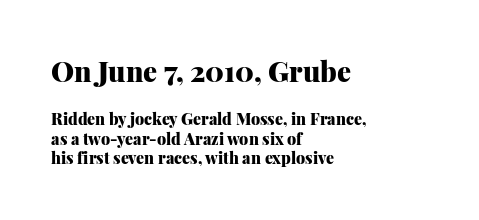
Q: Is the text bold? A: Yes.
Q: Is the text italic (slanted)? A: No, it is upright.
Q: Is the typeface a serif or a sans-serif typeface? A: Serif.
Q: Is the text underlined? A: No.
Q: How is the paragraph aligned? A: Left-aligned.
Q: Is the spacing between letters normal or unusually wide? A: Normal.
Q: Which block of text is set in a larger size, the first (top) or the second (bottom)? A: The first (top) one.
Q: Width (condensed, normal, or wide)? A: Normal.
Q: Stroke contrast? A: Medium.
Q: x-height? A: Medium.
Q: Monospaced? A: No.
